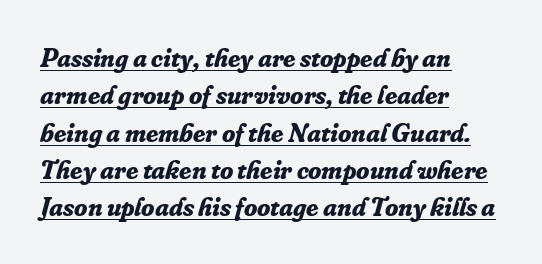
{"italic": "yes", "lean": "right", "slant_degrees": 16, "bold": "yes", "underline": "yes", "align": "left", "line_spacing": "normal", "line_spacing_ratio": 1.38, "letter_spacing": "normal", "letter_spacing_em": 0.0, "glyph_px": 27}
